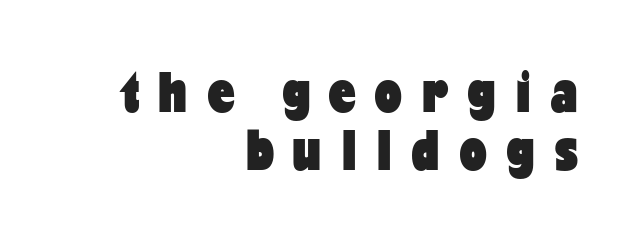
{"serif": "no", "italic": "no", "bold": "yes", "weight": "heavy", "width": "condensed", "stroke_contrast": "low", "x_height": "medium", "monospaced": "no", "underline": "no", "align": "right", "line_spacing": "tight", "line_spacing_ratio": 0.98, "letter_spacing": "wide", "letter_spacing_em": 0.35, "glyph_px": 59}
